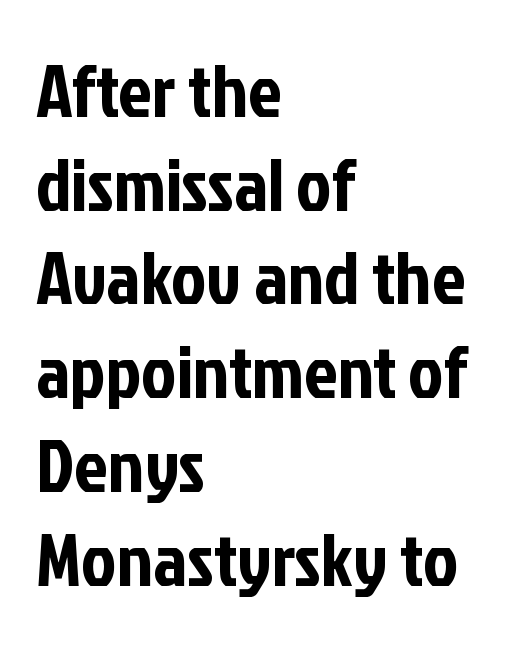
{"serif": "no", "italic": "no", "width": "condensed", "stroke_contrast": "low", "x_height": "medium", "monospaced": "no", "underline": "no", "align": "left", "line_spacing": "normal", "line_spacing_ratio": 1.25, "letter_spacing": "normal", "letter_spacing_em": 0.0, "glyph_px": 75}
